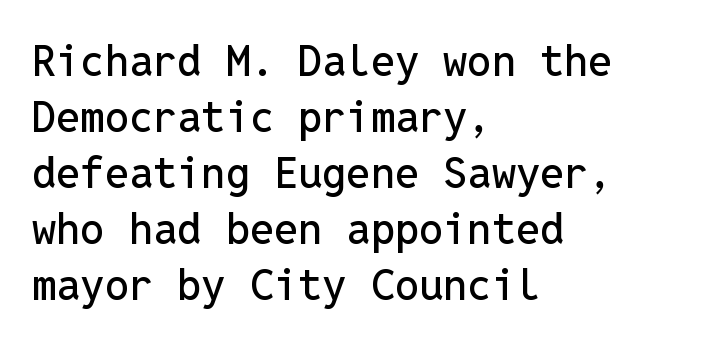
{"serif": "no", "italic": "no", "width": "normal", "stroke_contrast": "low", "x_height": "medium", "monospaced": "yes", "underline": "no", "align": "left", "line_spacing": "normal", "line_spacing_ratio": 1.3, "letter_spacing": "normal", "letter_spacing_em": 0.0, "glyph_px": 43}
